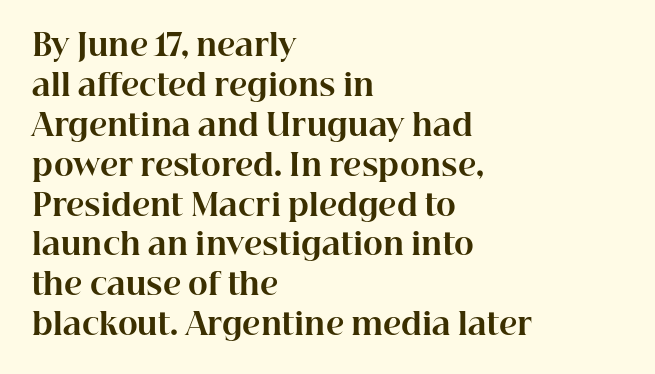
{"serif": "yes", "italic": "no", "bold": "yes", "weight": "bold", "width": "normal", "stroke_contrast": "high", "x_height": "medium", "monospaced": "no", "underline": "no", "align": "left", "line_spacing": "normal", "line_spacing_ratio": 1.33, "letter_spacing": "normal", "letter_spacing_em": 0.0, "glyph_px": 30}
